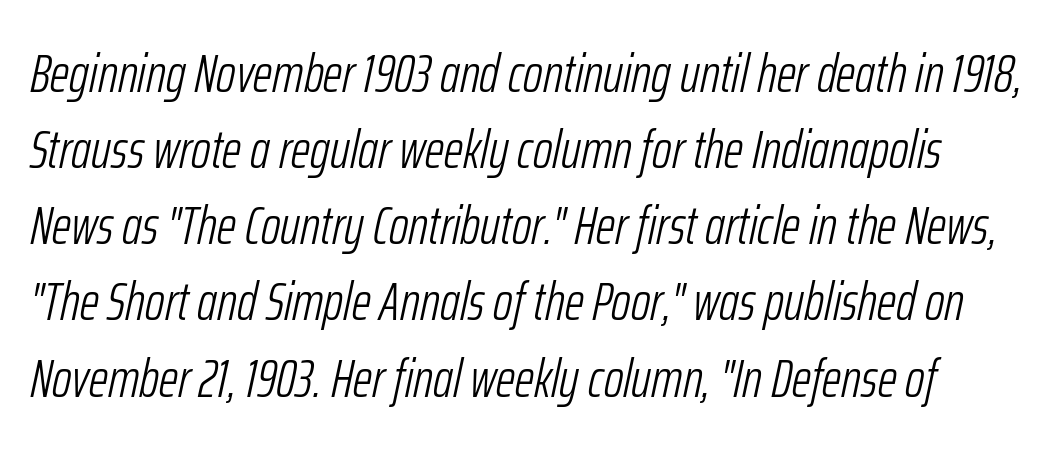
The image shows 54 px light, condensed type, italic (leaning right); set normal line spacing (1.41x), normal letter spacing, not underlined; low stroke contrast and a medium x-height.
